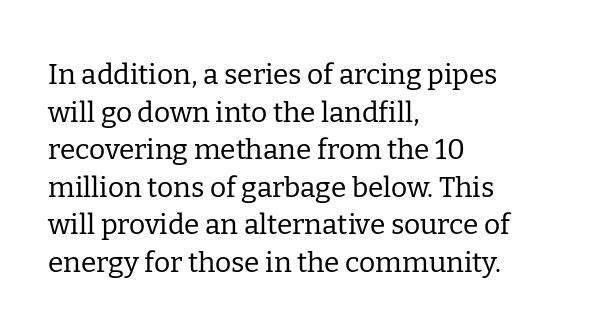
{"serif": "yes", "italic": "no", "bold": "no", "weight": "regular", "width": "normal", "stroke_contrast": "low", "x_height": "medium", "monospaced": "no", "underline": "no", "align": "left", "line_spacing": "normal", "line_spacing_ratio": 1.34, "letter_spacing": "normal", "letter_spacing_em": 0.0, "glyph_px": 28}
